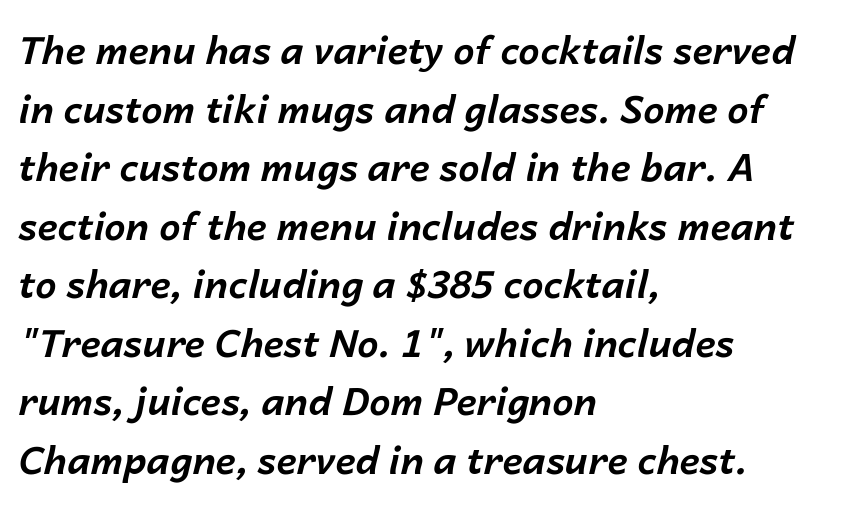
{"italic": "yes", "lean": "right", "slant_degrees": 14, "bold": "yes", "weight": "bold", "width": "normal", "stroke_contrast": "low", "x_height": "medium", "monospaced": "no", "underline": "no", "align": "left", "line_spacing": "normal", "line_spacing_ratio": 1.54, "letter_spacing": "normal", "letter_spacing_em": 0.0, "glyph_px": 38}
